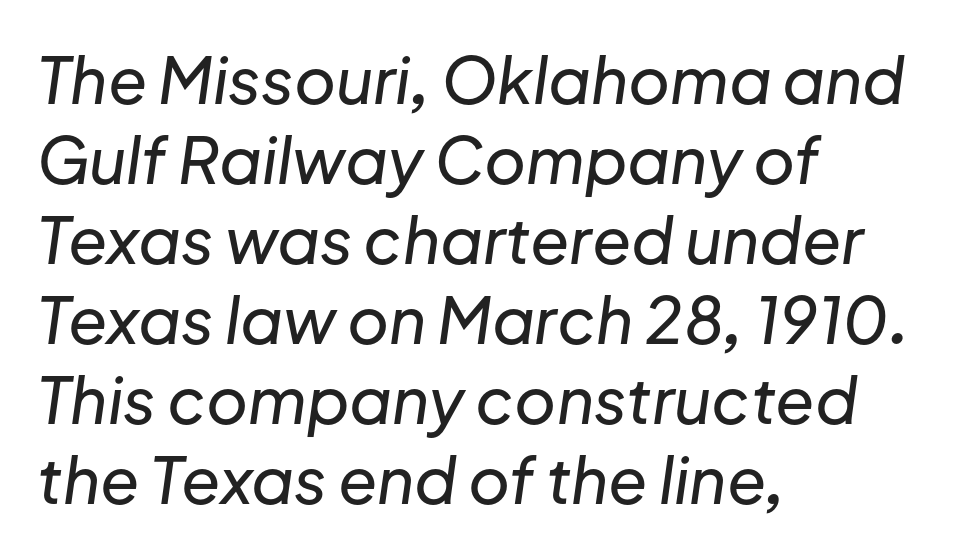
The image shows 64 px text type, italic (leaning right); set left-aligned, normal line spacing (1.25x), normal letter spacing, not underlined; low stroke contrast and a medium x-height.
